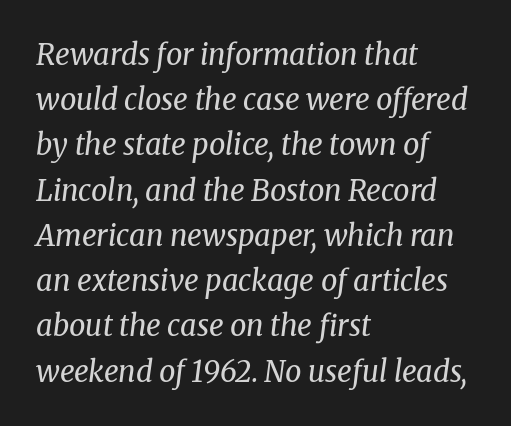
Q: Is the text bold? A: No.
Q: Is the text italic (slanted)? A: Yes, it leans right by about 8 degrees.
Q: Is the typeface a serif or a sans-serif typeface? A: Serif.
Q: Is the text underlined? A: No.
Q: How is the paragraph aligned? A: Left-aligned.
Q: Is the spacing between letters normal or unusually wide? A: Normal.
Q: Is the spacing between lines tight, normal or loose? A: Normal.
Q: Width (condensed, normal, or wide)? A: Normal.
Q: Stroke contrast? A: Medium.
Q: x-height? A: Medium.
Q: Monospaced? A: No.
